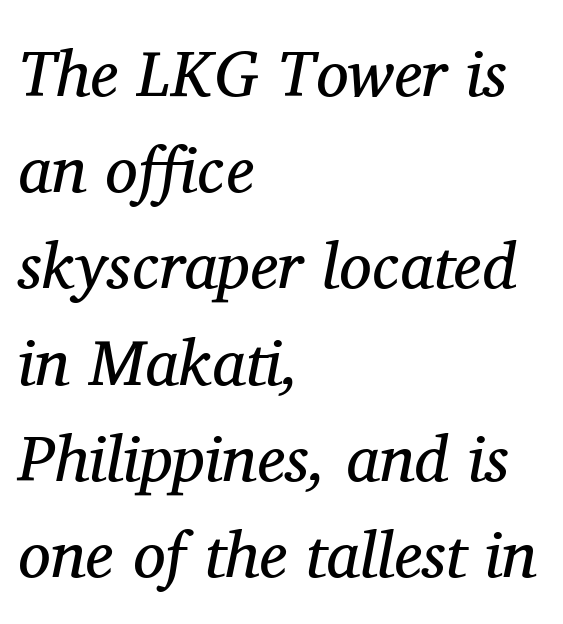
Regular leading. Look at the bottom of the vertical strokes: they flare into serifs here. The text carries the slant typical of an italic or oblique font. The strokes carry an ordinary text weight at most.
